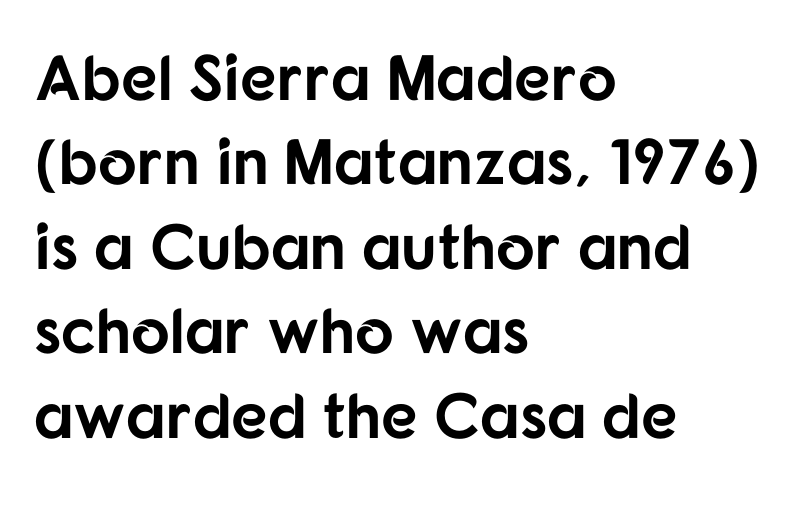
Spacing between characters is what you'd get straight out of the box. Look at the bottom of the vertical strokes: they stop flat, with no serifs. Students, observe: this is what conventionally led text looks like. The glyphs are unaccompanied by any horizontal stroke below them. Each glyph is drawn with heavy, bold strokes. Upright lettering throughout.
